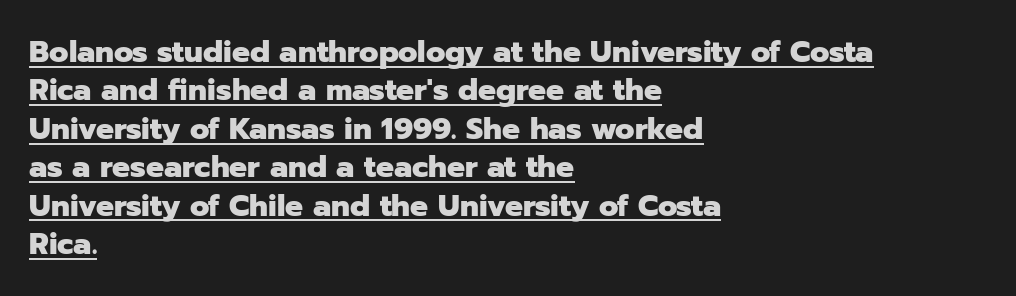
The image shows 30 px heavy sans-serif type, upright; set left-aligned, normal line spacing (1.28x), normal letter spacing, underlined; low stroke contrast and a medium x-height.
